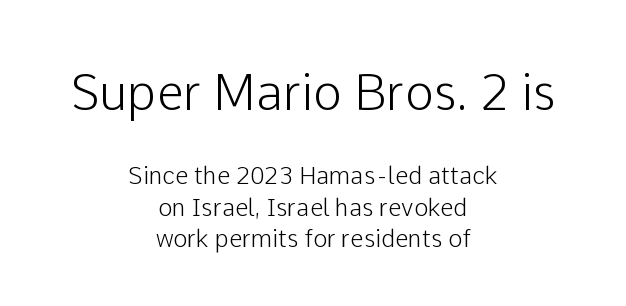
Italic: no, the glyphs are upright roman. Is there much room between lines? A standard amount, neither cramped nor airy. The more generous point size was reserved for the upper chunk. Leftover space on each line is divided equally before and after the words. Font category for this specimen: sans-serif.
